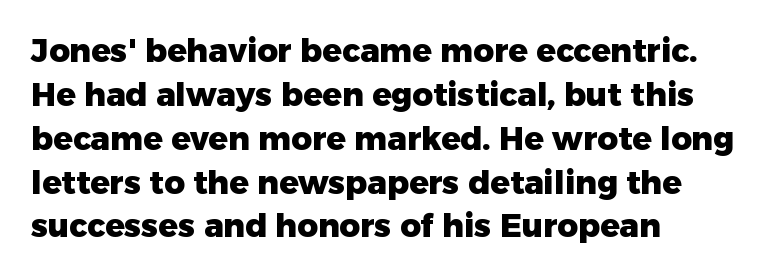
{"serif": "no", "italic": "no", "bold": "yes", "weight": "heavy", "width": "normal", "stroke_contrast": "low", "x_height": "medium", "monospaced": "no", "underline": "no", "align": "left", "line_spacing": "normal", "line_spacing_ratio": 1.37, "letter_spacing": "normal", "letter_spacing_em": 0.0, "glyph_px": 32}
